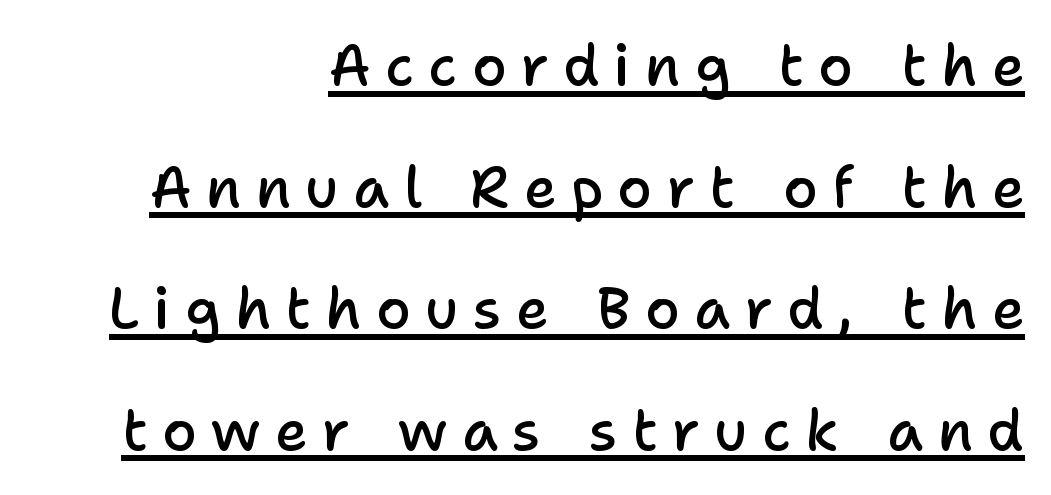
Q: Is the text bold? A: Semi-bold.
Q: Is the text italic (slanted)? A: No, it is upright.
Q: Is the typeface a serif or a sans-serif typeface? A: Sans-serif.
Q: Is the text underlined? A: Yes.
Q: How is the paragraph aligned? A: Right-aligned.
Q: Is the spacing between letters normal or unusually wide? A: Unusually wide.
Q: Is the spacing between lines tight, normal or loose? A: Loose.
Q: Width (condensed, normal, or wide)? A: Normal.
Q: Stroke contrast? A: Low.
Q: x-height? A: Medium.
Q: Monospaced? A: No.
